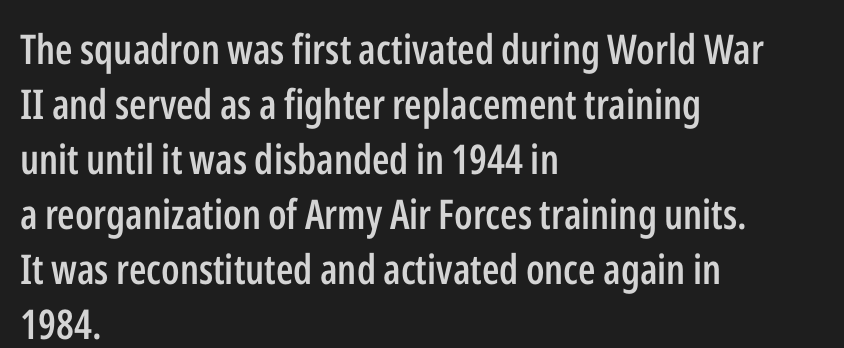
Nope, not italic — everything's standing straight. Serifs: no, the terminals of the letterforms are clean. Bold? Not quite — semibold, heavier than regular but stopping short. Short note: letters normally spaced. Has an underline been added? It has not. The face used here is proportionally spaced, like ordinary book or web type.
